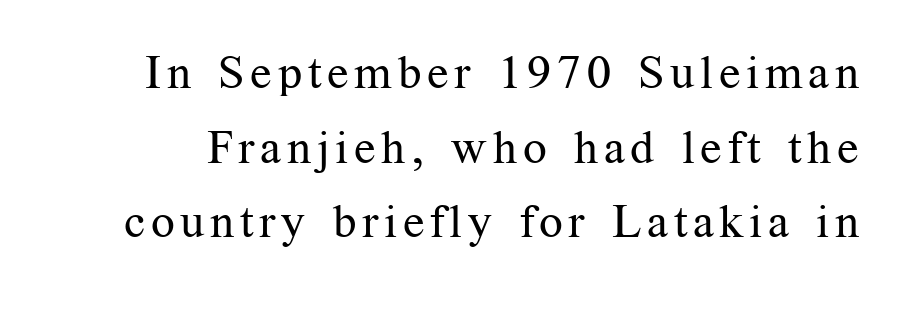
One glance says typical: line gaps are just what's usual. Unmarked baselines from the first word to the last. The lettering holds an erect, upright posture throughout. Is the stroke heavy? The answer is a plain regular-or-lighter. Are there feet on the stems? There are — it's a serif.
